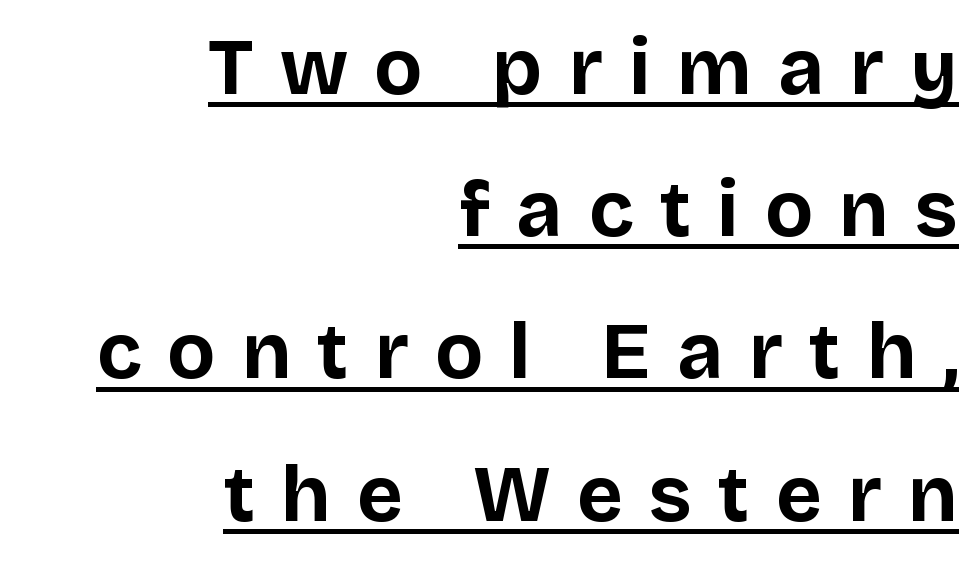
The image shows 79 px bold sans-serif type, upright; set right-aligned, line spacing 1.8x, unusually wide letter spacing (+0.33 em), underlined; low stroke contrast and a large x-height.
